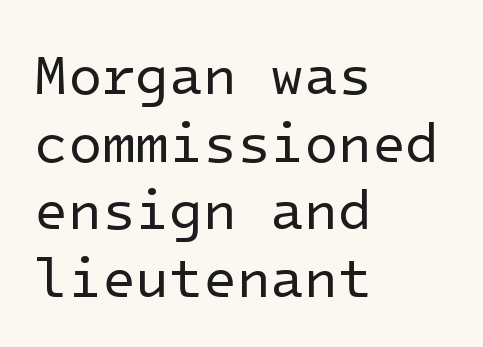
Q: Is the text bold? A: No.
Q: Is the text italic (slanted)? A: No, it is upright.
Q: Is the typeface a serif or a sans-serif typeface? A: Sans-serif.
Q: Is the text underlined? A: No.
Q: How is the paragraph aligned? A: Left-aligned.
Q: Is the spacing between letters normal or unusually wide? A: Normal.
Q: Width (condensed, normal, or wide)? A: Normal.
Q: Stroke contrast? A: Low.
Q: x-height? A: Medium.
